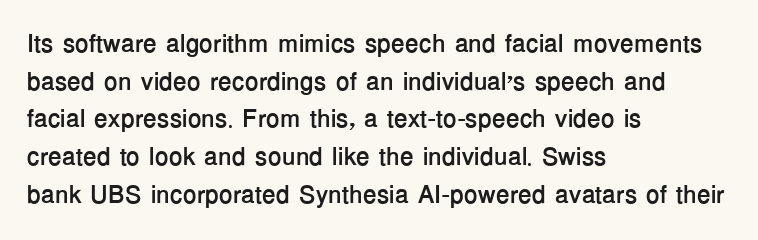
The image shows 25 px bold type, upright; set left-aligned, normal line spacing (1.51x), normal letter spacing, not underlined.
